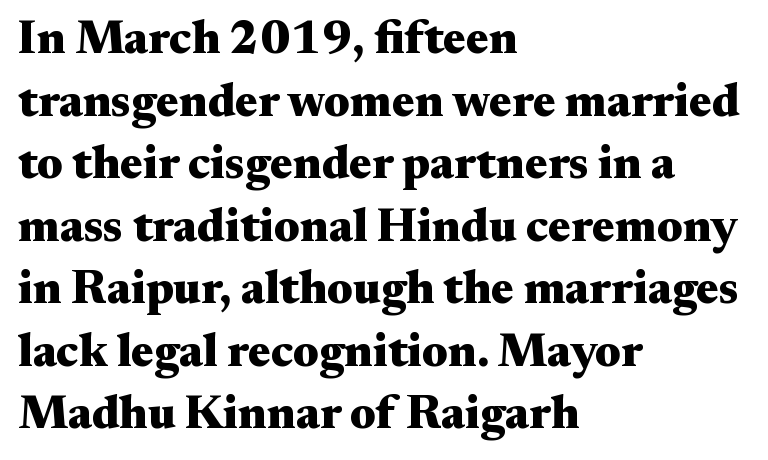
The image shows 47 px heavy, wide serif type, upright; set left-aligned, normal line spacing (1.33x), normal letter spacing, not underlined; medium stroke contrast and a small x-height.
